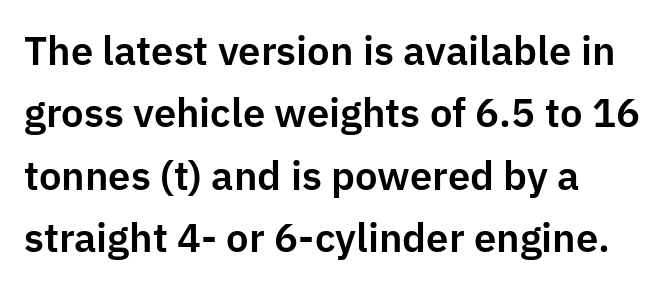
{"serif": "no", "italic": "no", "width": "normal", "stroke_contrast": "low", "x_height": "medium", "monospaced": "no", "underline": "no", "align": "left", "line_spacing": "normal", "line_spacing_ratio": 1.56, "letter_spacing": "normal", "letter_spacing_em": 0.0, "glyph_px": 40}
